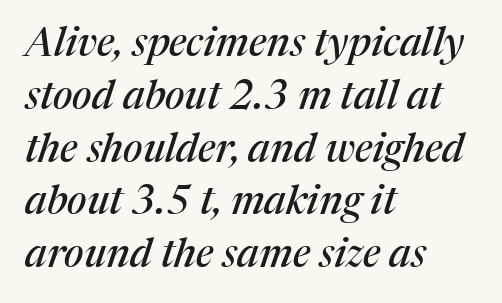
Caption: standard tracking, unaltered. Has an underline been added? It has not. The leading is moderate, giving the passage an even texture. I'd call this a serif setting — the letters wear small feet. Teacher's note: observe the even left margin — that is flush-left alignment.
